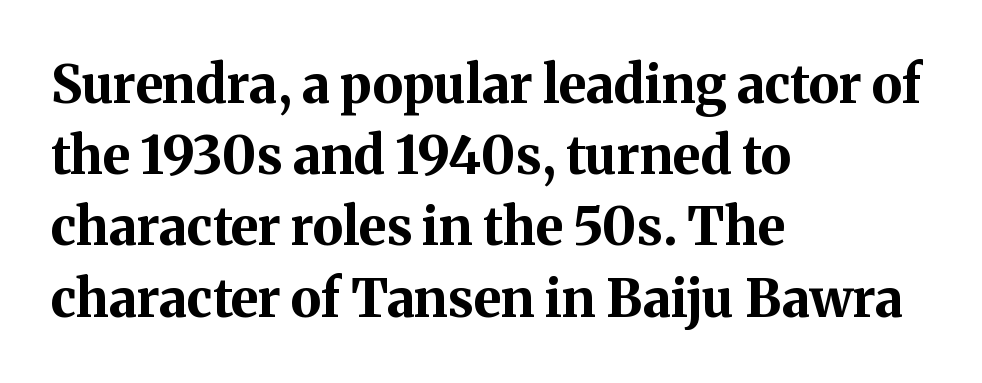
Q: Is the text bold? A: Yes.
Q: Is the text italic (slanted)? A: No, it is upright.
Q: Is the typeface a serif or a sans-serif typeface? A: Serif.
Q: Is the text underlined? A: No.
Q: How is the paragraph aligned? A: Left-aligned.
Q: Is the spacing between letters normal or unusually wide? A: Normal.
Q: Is the spacing between lines tight, normal or loose? A: Normal.
Q: Width (condensed, normal, or wide)? A: Normal.
Q: Stroke contrast? A: Medium.
Q: x-height? A: Medium.
Q: Monospaced? A: No.
